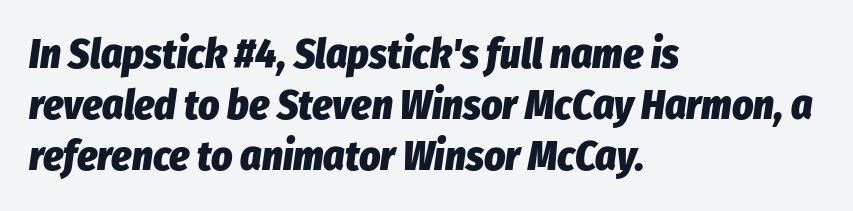
A typesetter would call this proportional, since set widths differ per character. The foot of each line stays bare and open. Words appear dense and cohesive because spacing is normal. Its strokes are broad and dark, the hallmark of bold type. Slanted lettering throughout. Caption: multi-line text, flush left, ragged right.
